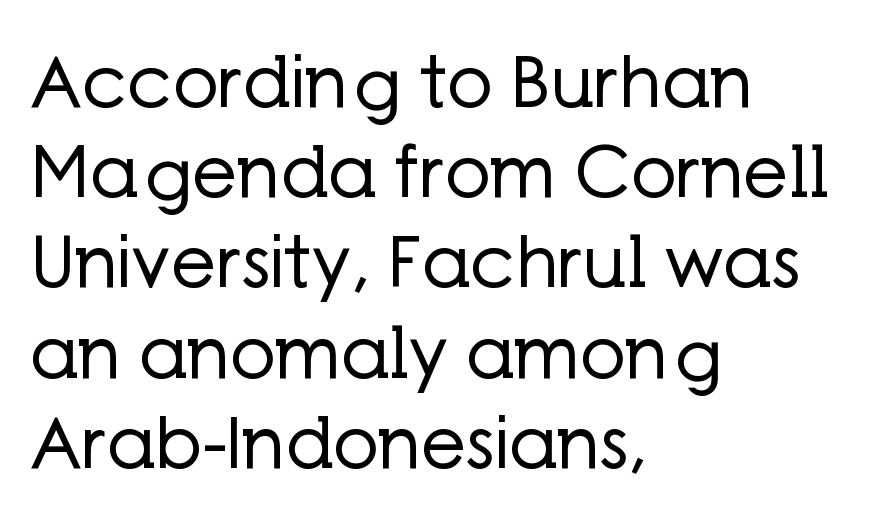
{"serif": "no", "italic": "no", "bold": "no", "weight": "regular", "width": "normal", "stroke_contrast": "low", "x_height": "medium", "monospaced": "no", "underline": "no", "align": "left", "line_spacing": "normal", "line_spacing_ratio": 1.27, "letter_spacing": "normal", "letter_spacing_em": 0.0, "glyph_px": 71}
